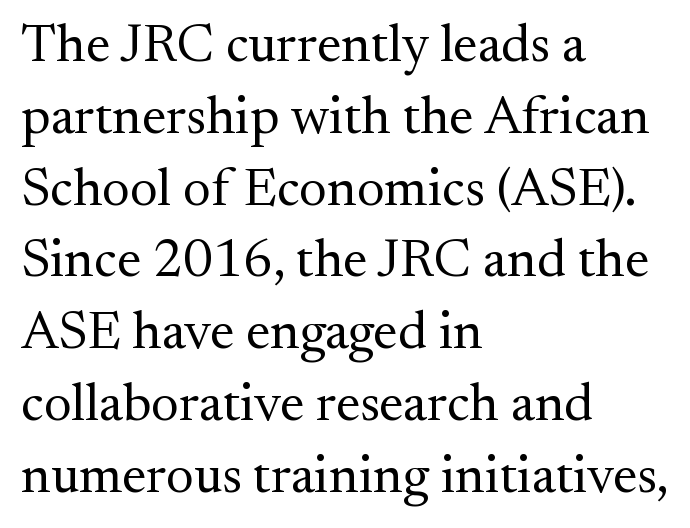
Q: Is the text bold? A: No.
Q: Is the text italic (slanted)? A: No, it is upright.
Q: Is the typeface a serif or a sans-serif typeface? A: Serif.
Q: Is the text underlined? A: No.
Q: How is the paragraph aligned? A: Left-aligned.
Q: Is the spacing between letters normal or unusually wide? A: Normal.
Q: Is the spacing between lines tight, normal or loose? A: Normal.
Q: Width (condensed, normal, or wide)? A: Normal.
Q: Stroke contrast? A: Medium.
Q: x-height? A: Small.
Q: Monospaced? A: No.
